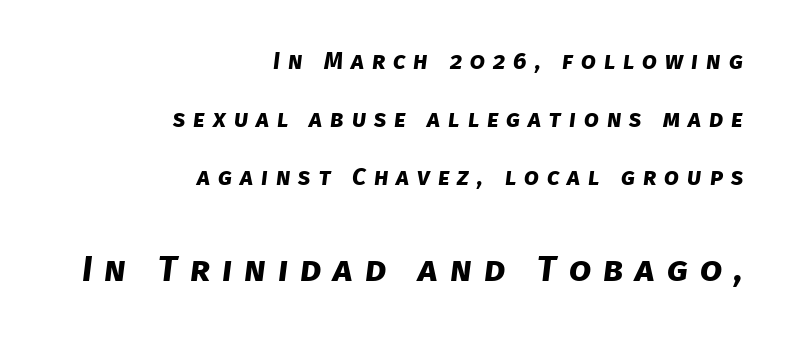
The font family rendered here belongs to the sans-serif group. Compared with an ordinary text face, these strokes are far heavier — a full bold. A student would notice the bottom passage is typeset larger than what precedes it. These lines have a slow, spaced-out rhythm from letter to letter.
